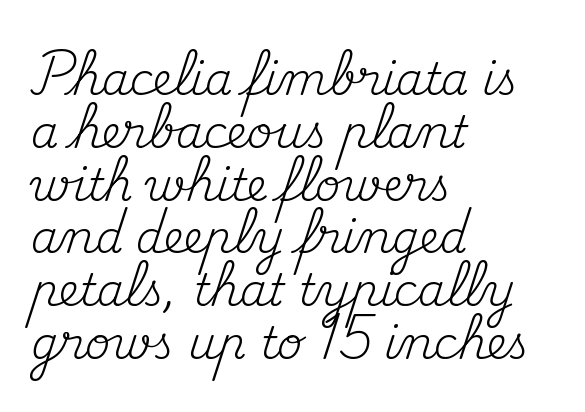
The image shows 44 px regular-weight serif type; set left-aligned, line spacing 1.2x, normal letter spacing, not underlined; medium stroke contrast and a small x-height.
